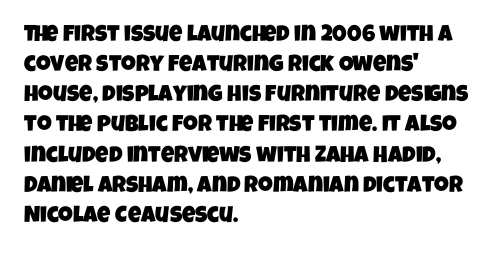
Q: Is the text underlined? A: No.
Q: How is the paragraph aligned? A: Left-aligned.
Q: Is the spacing between letters normal or unusually wide? A: Normal.
Q: Is the spacing between lines tight, normal or loose? A: Normal.
